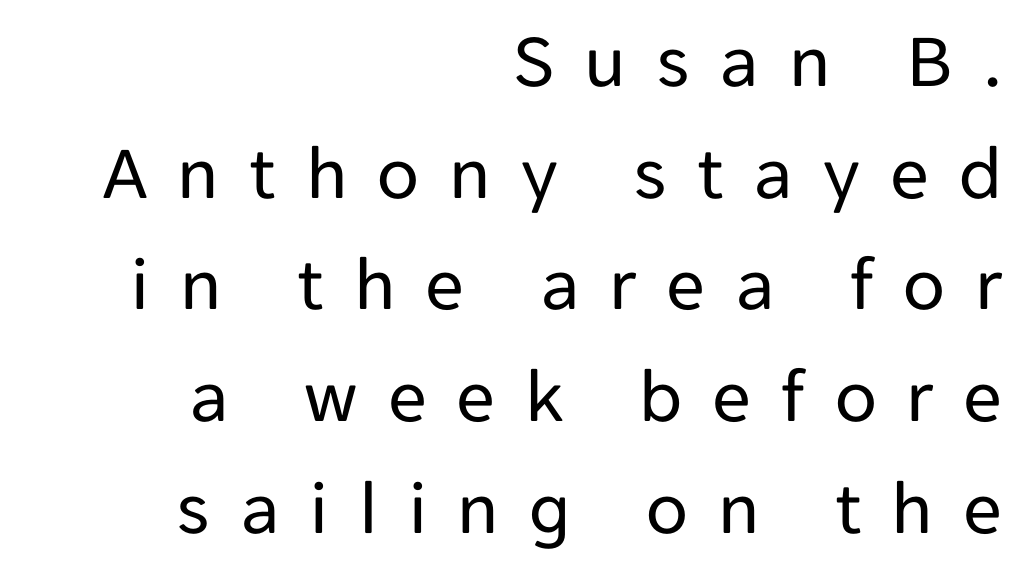
Q: Is the text bold? A: No.
Q: Is the text italic (slanted)? A: No, it is upright.
Q: Is the typeface a serif or a sans-serif typeface? A: Sans-serif.
Q: Is the text underlined? A: No.
Q: How is the paragraph aligned? A: Right-aligned.
Q: Is the spacing between letters normal or unusually wide? A: Unusually wide.
Q: Is the spacing between lines tight, normal or loose? A: Normal.
Q: Width (condensed, normal, or wide)? A: Normal.
Q: Stroke contrast? A: Low.
Q: x-height? A: Medium.
Q: Monospaced? A: No.
